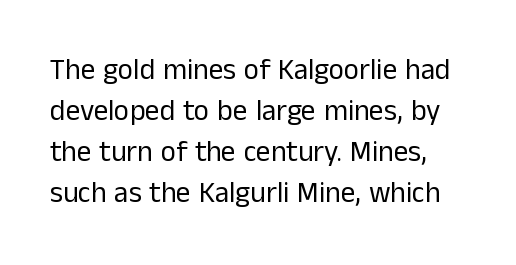
{"serif": "no", "italic": "no", "bold": "no", "weight": "regular", "width": "normal", "stroke_contrast": "low", "x_height": "medium", "monospaced": "no", "underline": "no", "line_spacing": "normal", "line_spacing_ratio": 1.41, "letter_spacing": "normal", "letter_spacing_em": 0.0, "glyph_px": 29}
